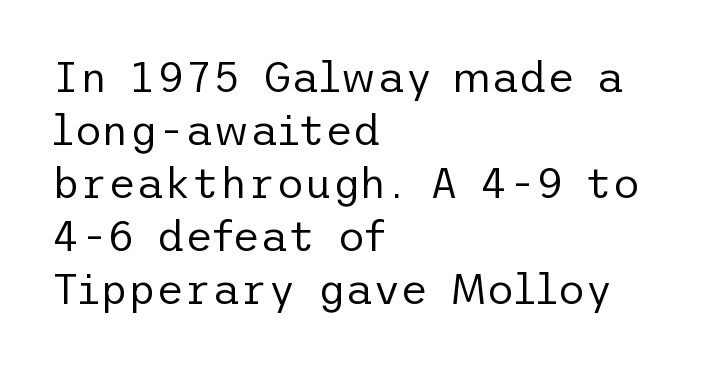
A student would call this left alignment; a typographer would say flush left, rag right. The axis of the letterforms is exactly vertical. Bare-footed words on every line. Is this a sans? Yes — the strokes have no serifs.
